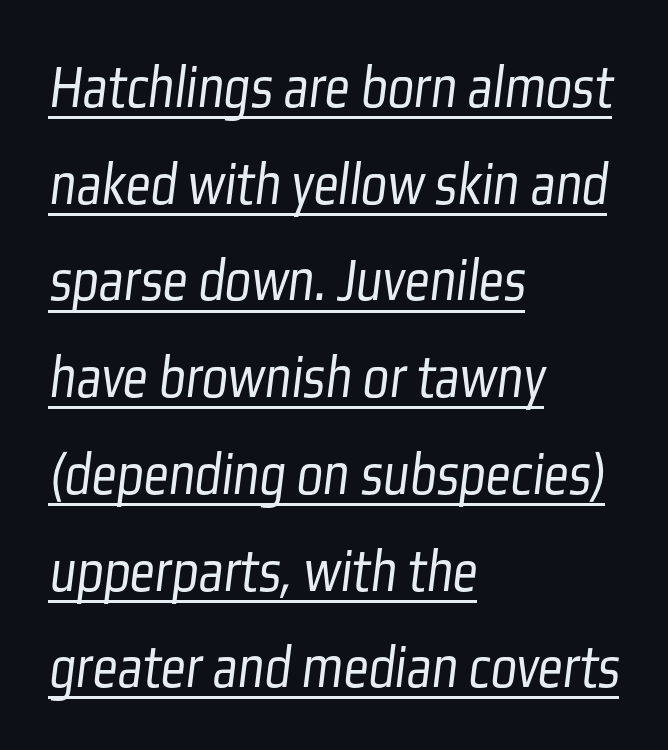
The leading is moderate, giving the passage an even texture. The characters display no serif detailing; their extremities are plain. This is underlined copy, the kind a proofreader might mark for attention. Teacher's note: observe the even left margin — that is flush-left alignment. You could call the tracking neutral — neither tight nor loose. The typeface has the unassuming heft of standard copy or less.
